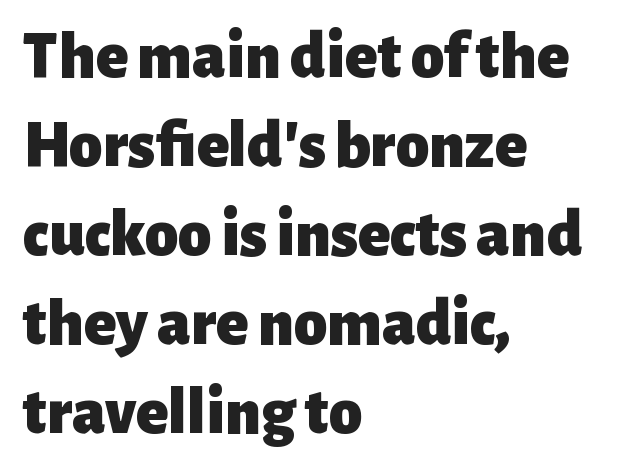
On the weight axis this lands at bold, roughly 700. The passage shown stacks its lines at a standard gap. A bare baseline throughout the passage. Vertical strokes here are truly vertical. Looks like regular typesetting: each glyph gets only the width it needs. The rendering keeps characters at their native spacing.
